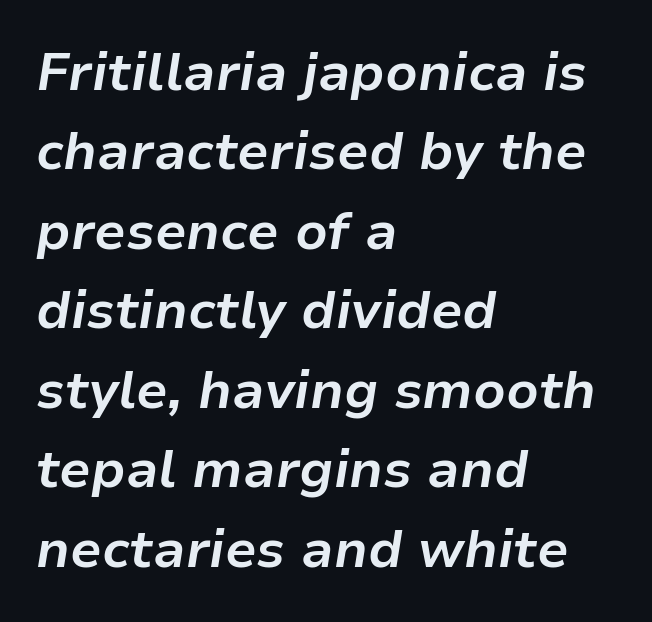
Q: Is the text bold? A: Yes.
Q: Is the text italic (slanted)? A: Yes, it leans right by about 9 degrees.
Q: Is the text underlined? A: No.
Q: How is the paragraph aligned? A: Left-aligned.
Q: Is the spacing between letters normal or unusually wide? A: Normal.
Q: Is the spacing between lines tight, normal or loose? A: Normal.
Q: Width (condensed, normal, or wide)? A: Normal.
Q: Stroke contrast? A: Low.
Q: x-height? A: Medium.
Q: Monospaced? A: No.
